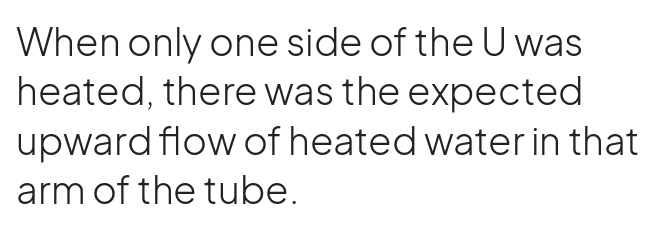
{"serif": "no", "italic": "no", "bold": "no", "weight": "light", "width": "normal", "stroke_contrast": "low", "x_height": "medium", "monospaced": "no", "underline": "no", "align": "left", "line_spacing": "normal", "line_spacing_ratio": 1.3, "letter_spacing": "normal", "letter_spacing_em": 0.0, "glyph_px": 38}
